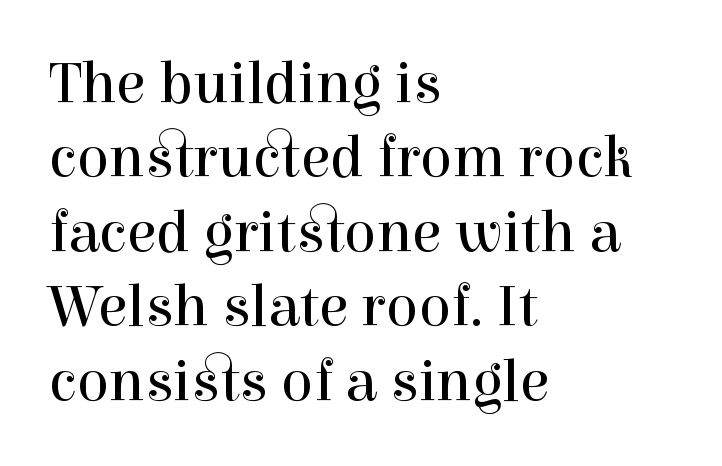
Stems here are at most as thick as an everyday book face. Has an underline been added? It has not. Is the letter spacing exaggerated? No — it looks like the ordinary default. This rendering uses left alignment, leaving the right contour irregular.
